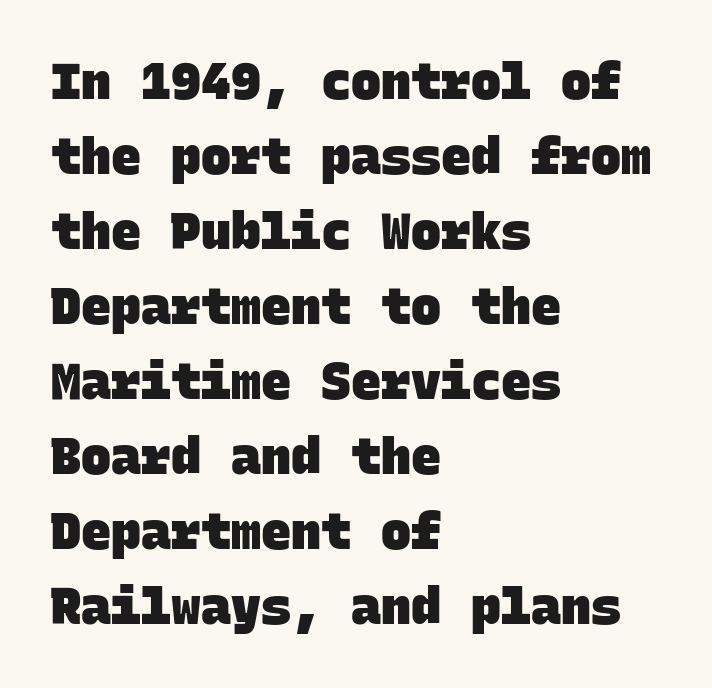
Q: Is the text bold? A: Yes.
Q: Is the typeface a serif or a sans-serif typeface? A: Sans-serif.
Q: Is the text underlined? A: No.
Q: How is the paragraph aligned? A: Left-aligned.
Q: Is the spacing between letters normal or unusually wide? A: Normal.
Q: Is the spacing between lines tight, normal or loose? A: Normal.
Q: Width (condensed, normal, or wide)? A: Normal.
Q: Stroke contrast? A: Low.
Q: x-height? A: Large.
Q: Monospaced? A: Yes.
